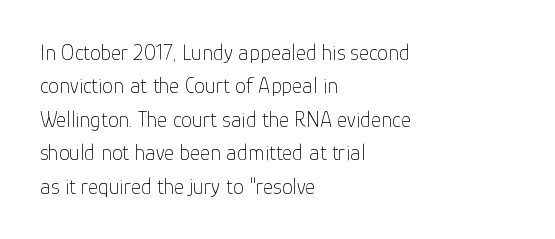
{"italic": "no", "bold": "no", "underline": "no", "align": "left", "line_spacing": "normal", "line_spacing_ratio": 1.52, "letter_spacing": "normal", "letter_spacing_em": 0.0, "glyph_px": 22}
